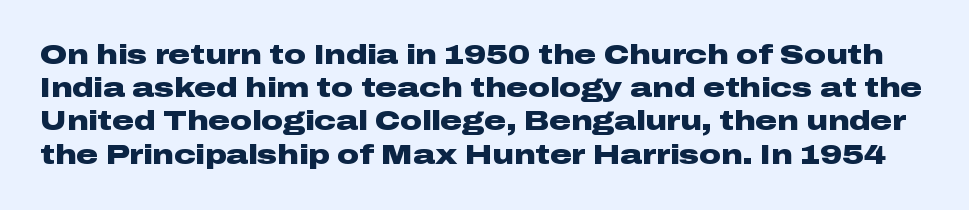
Q: Is the text bold? A: Yes.
Q: Is the text italic (slanted)? A: No, it is upright.
Q: Is the text underlined? A: No.
Q: Is the spacing between letters normal or unusually wide? A: Normal.
